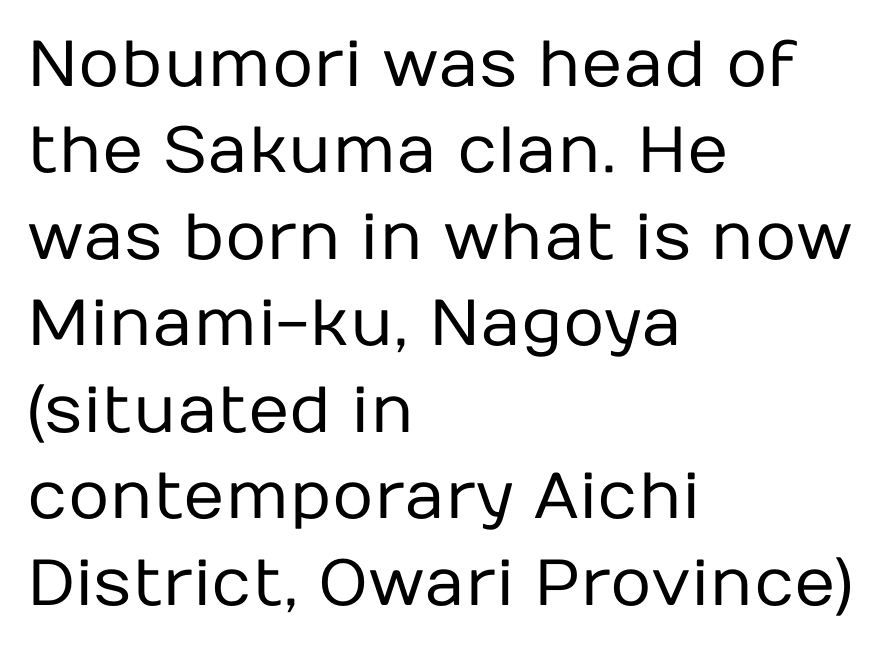
Q: Is the text bold? A: No.
Q: Is the text italic (slanted)? A: No, it is upright.
Q: Is the typeface a serif or a sans-serif typeface? A: Sans-serif.
Q: Is the text underlined? A: No.
Q: How is the paragraph aligned? A: Left-aligned.
Q: Is the spacing between letters normal or unusually wide? A: Normal.
Q: Is the spacing between lines tight, normal or loose? A: Normal.
Q: Width (condensed, normal, or wide)? A: Normal.
Q: Stroke contrast? A: Low.
Q: x-height? A: Medium.
Q: Monospaced? A: No.
